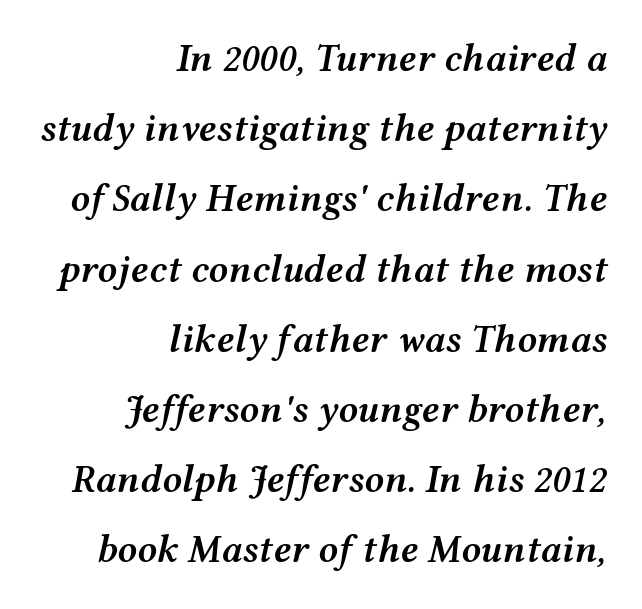
Q: Is the text bold? A: Semi-bold.
Q: Is the text italic (slanted)? A: Yes, it leans right by about 12 degrees.
Q: Is the text underlined? A: No.
Q: How is the paragraph aligned? A: Right-aligned.
Q: Is the spacing between letters normal or unusually wide? A: Normal.
Q: Width (condensed, normal, or wide)? A: Wide.
Q: Stroke contrast? A: Medium.
Q: x-height? A: Medium.
Q: Monospaced? A: No.
